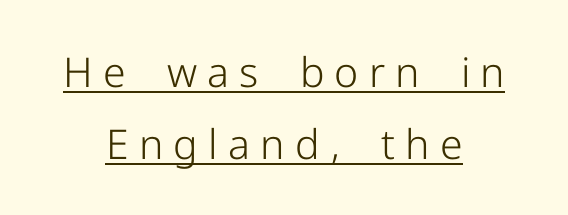
The letters are spread apart with noticeably loose tracking. The lettering stays uniformly vertical, giving the passage a roman look. The rendering shows plain stroke endings on the letterforms — a sans-serif design. A continuous stroke trails under the words, as in a hyperlink.
